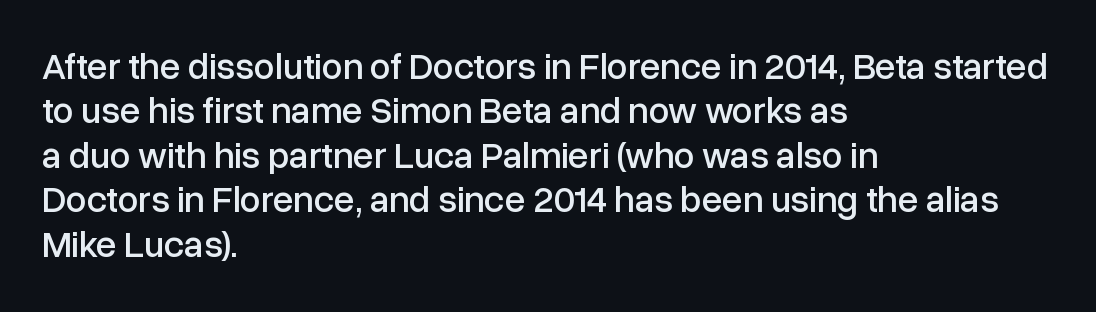
The image shows 37 px sans-serif type, upright; set left-aligned, line spacing 1.2x, normal letter spacing, not underlined; low stroke contrast and a medium x-height.
